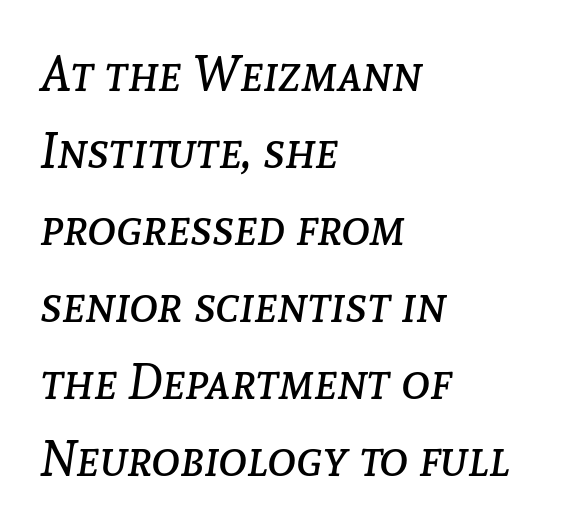
The image shows 49 px regular-weight type, italic (leaning right); set left-aligned, normal line spacing (1.57x), normal letter spacing, not underlined; low stroke contrast and a medium x-height.
